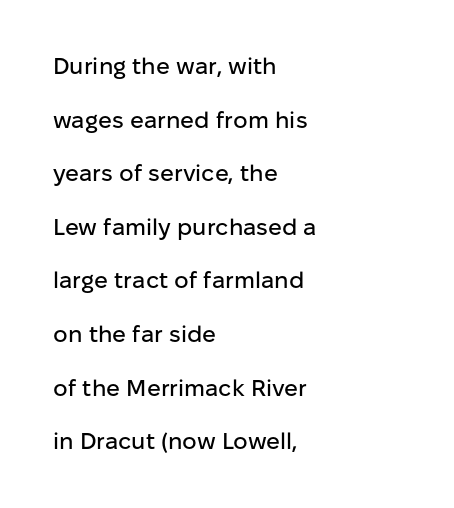
{"italic": "no", "underline": "no", "align": "left", "line_spacing": "loose", "line_spacing_ratio": 2.33, "letter_spacing": "normal", "letter_spacing_em": 0.0, "glyph_px": 23}
